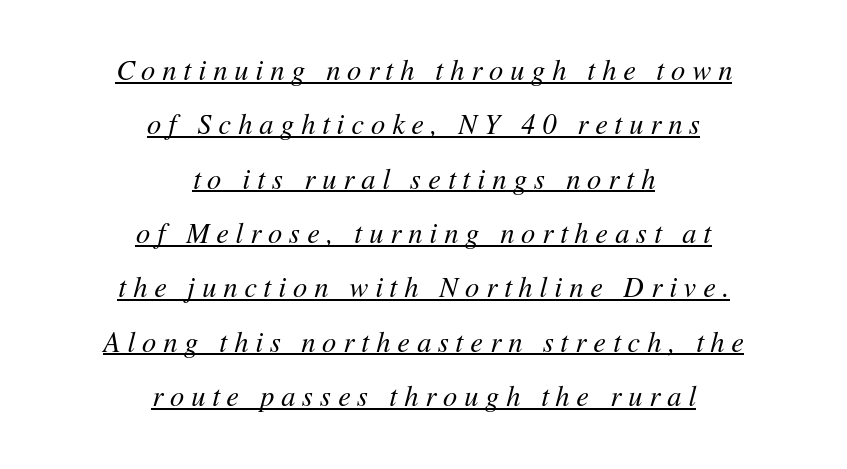
{"italic": "yes", "lean": "right", "slant_degrees": 11, "bold": "no", "weight": "regular", "width": "normal", "stroke_contrast": "medium", "x_height": "medium", "monospaced": "no", "underline": "yes", "align": "center", "line_spacing": "loose", "line_spacing_ratio": 1.94, "letter_spacing": "wide", "letter_spacing_em": 0.25, "glyph_px": 28}
